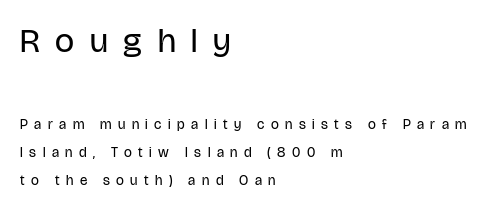
Q: Is the text bold? A: No.
Q: Is the text italic (slanted)? A: No, it is upright.
Q: Is the typeface a serif or a sans-serif typeface? A: Sans-serif.
Q: Is the text underlined? A: No.
Q: How is the paragraph aligned? A: Left-aligned.
Q: Is the spacing between letters normal or unusually wide? A: Unusually wide.
Q: Is the spacing between lines tight, normal or loose? A: Loose.
Q: Which block of text is set in a larger size, the first (top) or the second (bottom)? A: The first (top) one.
Q: Width (condensed, normal, or wide)? A: Condensed.
Q: Stroke contrast? A: Low.
Q: x-height? A: Large.
Q: Monospaced? A: No.
